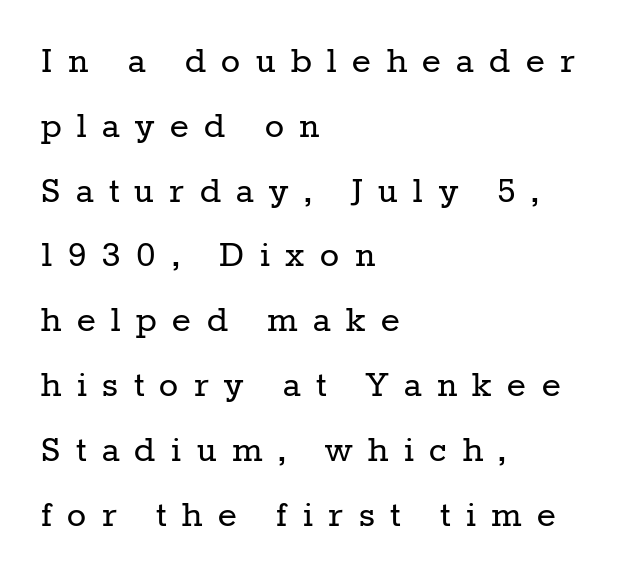
Q: Is the text bold? A: No.
Q: Is the text italic (slanted)? A: No, it is upright.
Q: Is the typeface a serif or a sans-serif typeface? A: Serif.
Q: Is the text underlined? A: No.
Q: How is the paragraph aligned? A: Left-aligned.
Q: Is the spacing between letters normal or unusually wide? A: Unusually wide.
Q: Is the spacing between lines tight, normal or loose? A: Normal.
Q: Width (condensed, normal, or wide)? A: Normal.
Q: Stroke contrast? A: Low.
Q: x-height? A: Medium.
Q: Monospaced? A: No.
